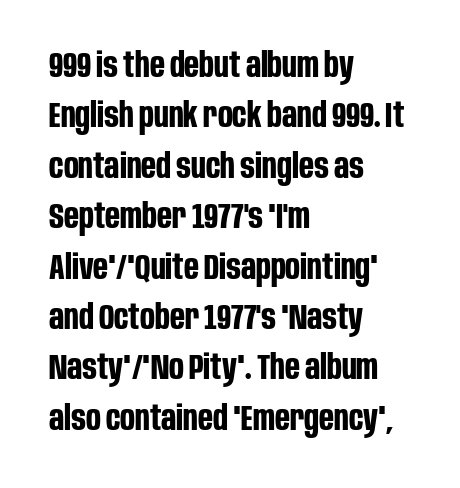
Typesetter's note: full bold, strokes at maximum text heaviness. Character widths vary here, with narrow letters taking less room than wide ones. The gap between lines stays unmarked. Ascenders rise straight up at ninety degrees.
